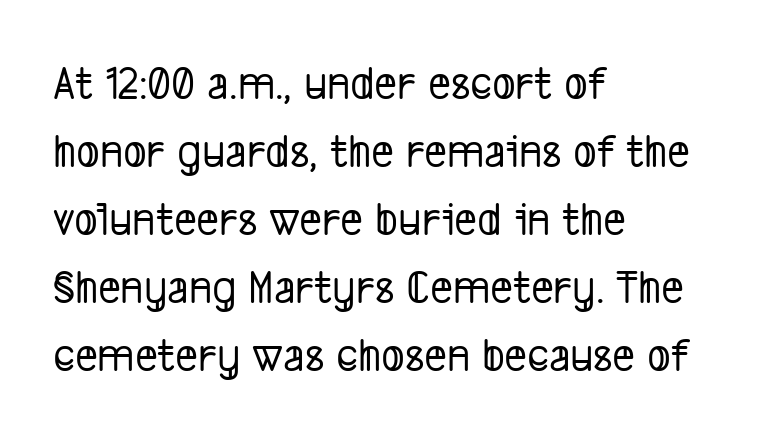
{"serif": "no", "width": "condensed", "stroke_contrast": "low", "x_height": "medium", "monospaced": "no", "underline": "no", "align": "left", "line_spacing": "normal", "line_spacing_ratio": 1.39, "letter_spacing": "normal", "letter_spacing_em": 0.0, "glyph_px": 49}
